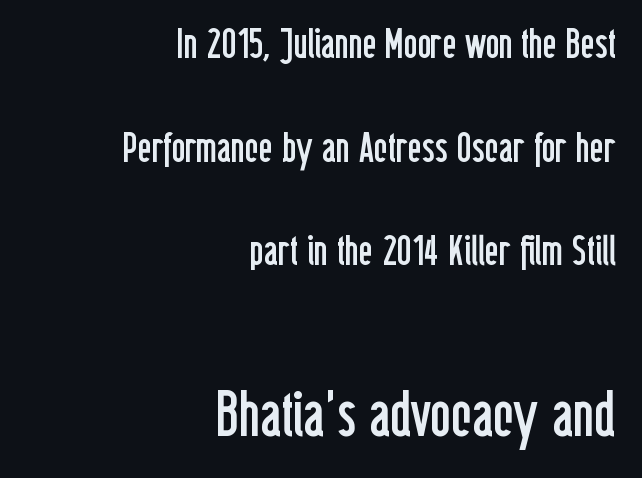
The horizontal fit of the characters is conventional and even. The rendering enlarges the type as you move from the upper chunk to the lower. Quick note: interline space is abundant. This is not heavy type; no bold has been used.
